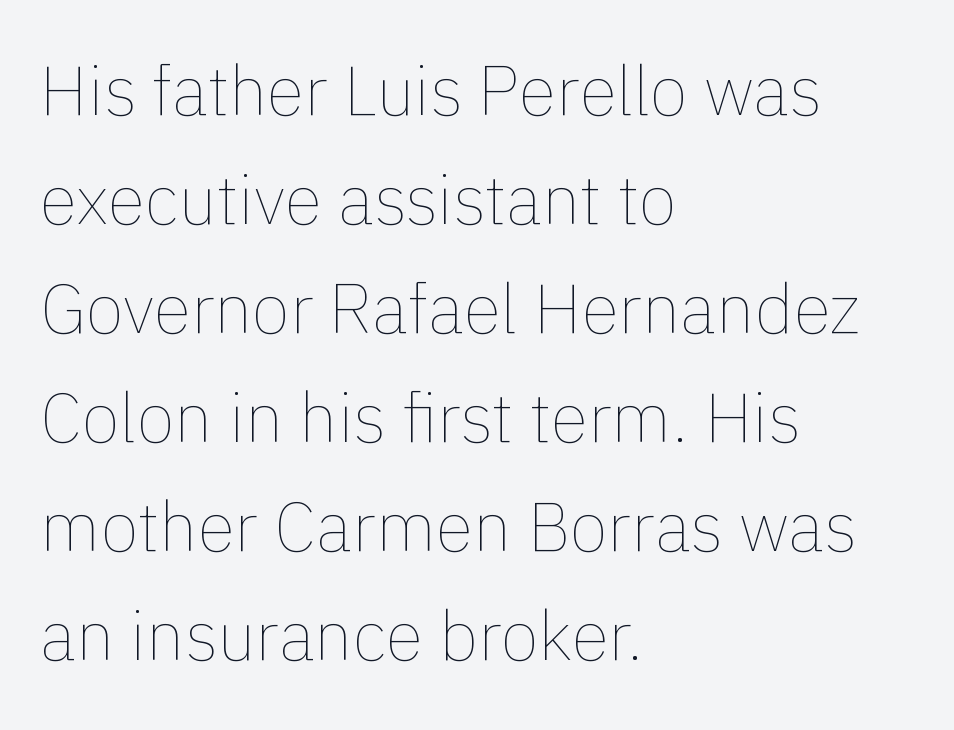
The image shows 69 px thin type, upright; set left-aligned, normal line spacing (1.58x), normal letter spacing, not underlined; low stroke contrast and a medium x-height.
